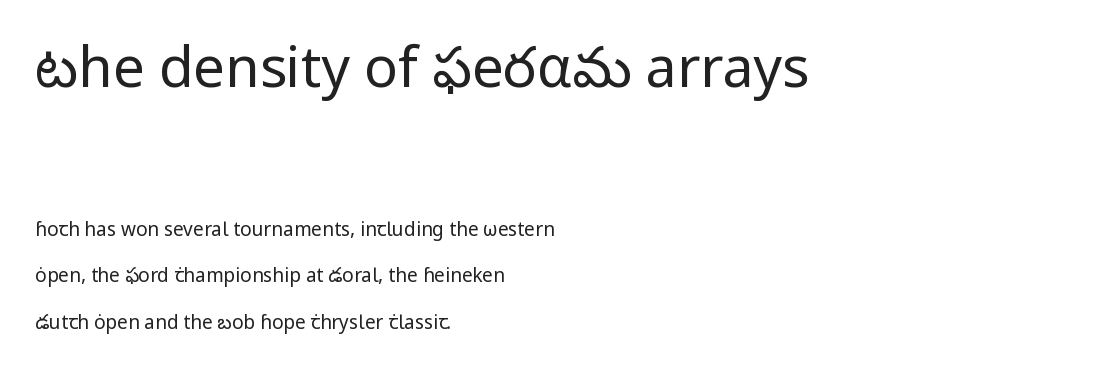
The image shows 56 px regular-weight sans-serif type, upright; set left-aligned, loose line spacing (2.46x), normal letter spacing, not underlined; the first (top) block is 2.95x larger; low stroke contrast and a medium x-height.
